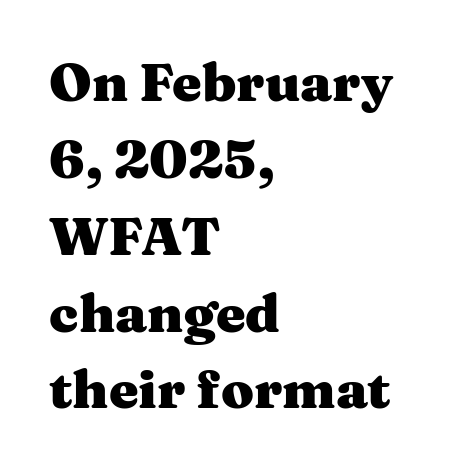
Q: Is the text bold? A: Yes.
Q: Is the text italic (slanted)? A: No, it is upright.
Q: Is the typeface a serif or a sans-serif typeface? A: Serif.
Q: Is the text underlined? A: No.
Q: How is the paragraph aligned? A: Left-aligned.
Q: Is the spacing between letters normal or unusually wide? A: Normal.
Q: Is the spacing between lines tight, normal or loose? A: Normal.
Q: Width (condensed, normal, or wide)? A: Wide.
Q: Stroke contrast? A: Medium.
Q: x-height? A: Medium.
Q: Monospaced? A: No.
